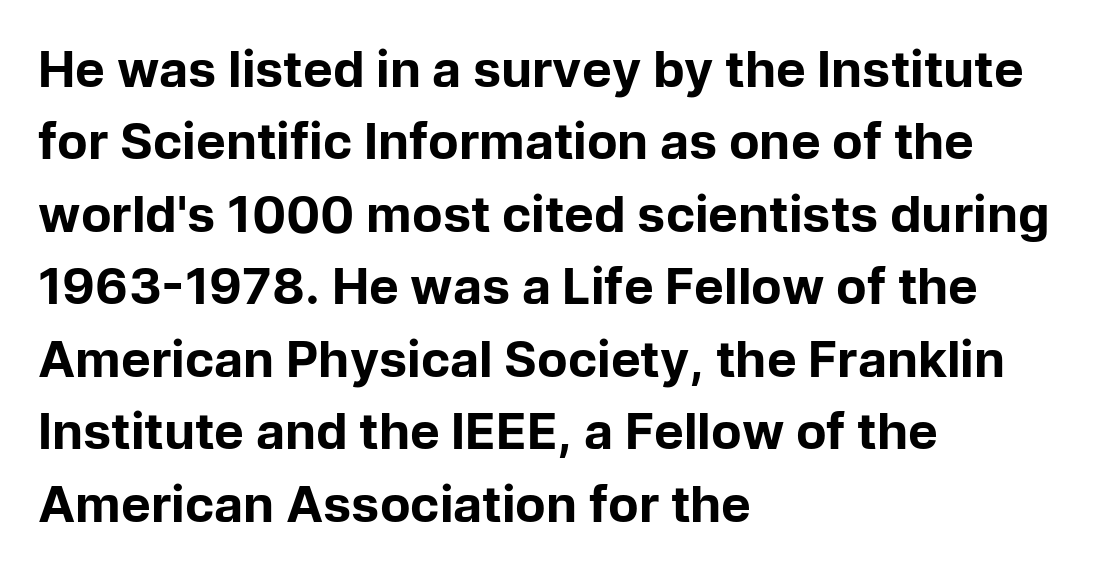
The image shows 50 px bold sans-serif type, upright; set left-aligned, normal line spacing (1.45x), normal letter spacing, not underlined; low stroke contrast and a medium x-height.
